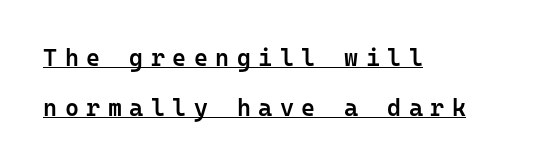
{"italic": "no", "bold": "semi", "underline": "yes", "align": "left", "line_spacing": "loose", "line_spacing_ratio": 2.08, "letter_spacing": "wide", "letter_spacing_em": 0.31, "glyph_px": 24}
